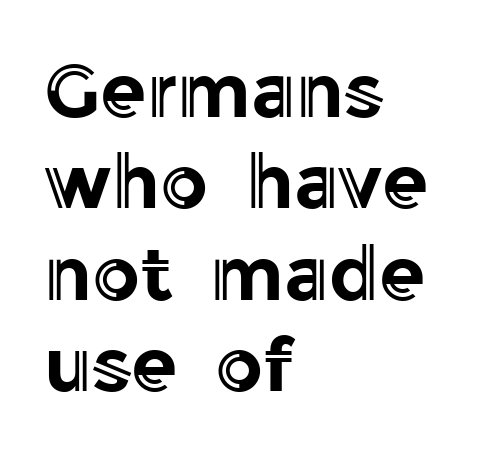
{"italic": "no", "width": "normal", "x_height": "medium", "monospaced": "no", "underline": "no", "align": "left", "line_spacing_ratio": 1.22, "letter_spacing": "normal", "letter_spacing_em": 0.0, "glyph_px": 75}
